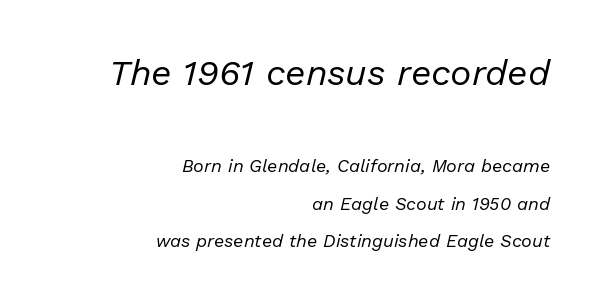
The glyphs are unaccompanied by any horizontal stroke below them. Visually the block forms a straight wall on the right and a jagged coastline on the left. The rendering uses a large line-height, opening up the rows. Compared with typical body copy, the letter spacing here is the same. This is oblique type, the kind used for emphasis or titles.
